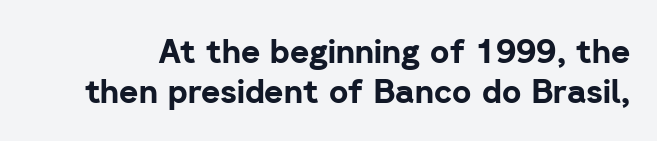
{"serif": "no", "italic": "no", "bold": "yes", "weight": "bold", "width": "normal", "stroke_contrast": "low", "x_height": "medium", "monospaced": "no", "underline": "no", "line_spacing_ratio": 1.22, "letter_spacing": "normal", "letter_spacing_em": 0.0, "glyph_px": 33}
